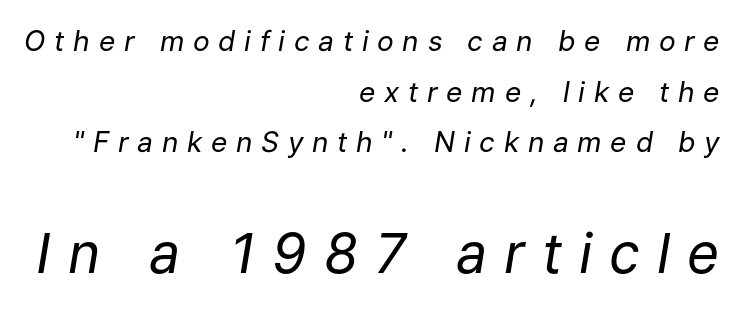
The image shows 55 px regular-weight type, italic (leaning right); set right-aligned, line spacing 1.81x, unusually wide letter spacing (+0.31 em), not underlined; the second (bottom) block is 1.96x larger; low stroke contrast and a medium x-height.
